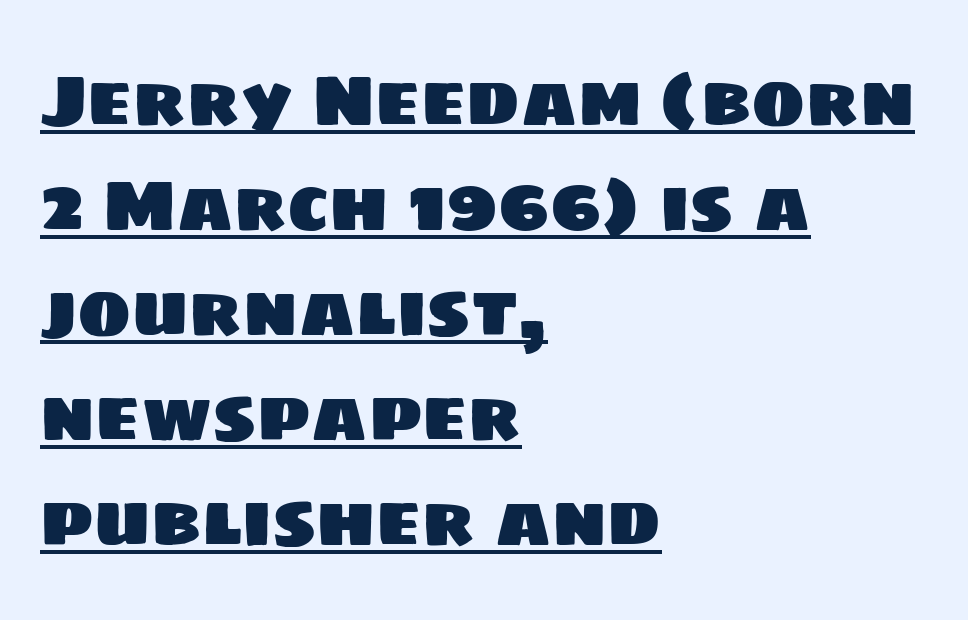
Q: Is the typeface a serif or a sans-serif typeface? A: Sans-serif.
Q: Is the text underlined? A: Yes.
Q: How is the paragraph aligned? A: Left-aligned.
Q: Is the spacing between letters normal or unusually wide? A: Normal.
Q: Is the spacing between lines tight, normal or loose? A: Normal.
Q: Width (condensed, normal, or wide)? A: Normal.
Q: Stroke contrast? A: Low.
Q: x-height? A: Large.
Q: Monospaced? A: No.
